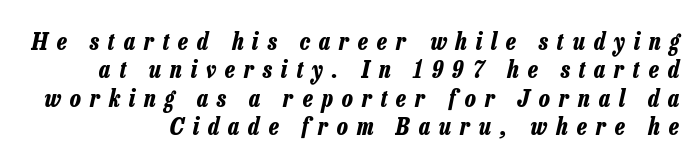
{"italic": "yes", "lean": "right", "slant_degrees": 13, "bold": "yes", "underline": "no", "align": "right", "line_spacing_ratio": 1.18, "letter_spacing": "wide", "letter_spacing_em": 0.38, "glyph_px": 24}
